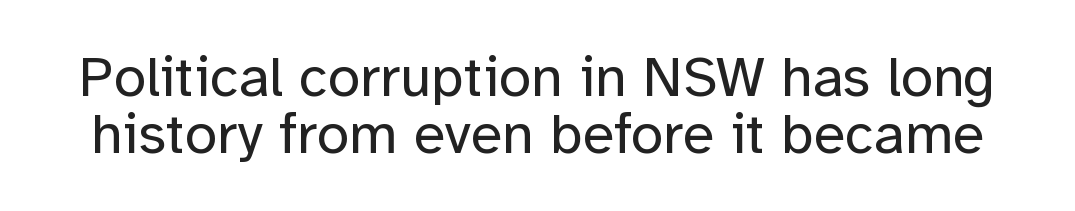
Does extra space separate the letters? No, they use regular spacing. Stroke mass is kept to a normal reading level or below. Notice how the stems are strictly vertical — no italics here. Vertically, the passage feels compressed, each row crowding the next. Is this a sans? Yes — the strokes have no serifs.
